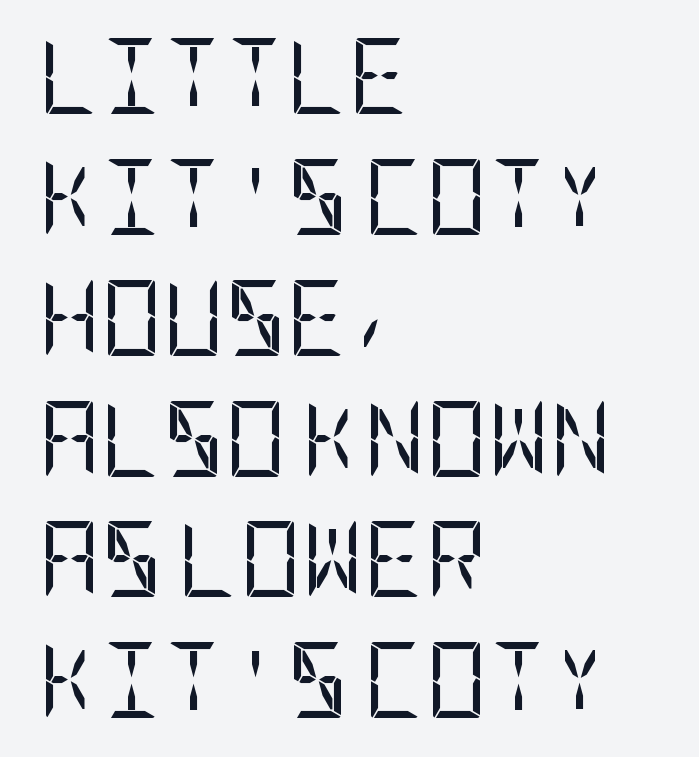
Q: Is the text bold? A: No.
Q: Is the text italic (slanted)? A: No, it is upright.
Q: Is the typeface a serif or a sans-serif typeface? A: Sans-serif.
Q: Is the text underlined? A: No.
Q: How is the paragraph aligned? A: Left-aligned.
Q: Is the spacing between letters normal or unusually wide? A: Normal.
Q: Is the spacing between lines tight, normal or loose? A: Normal.
Q: Width (condensed, normal, or wide)? A: Condensed.
Q: Stroke contrast? A: Low.
Q: x-height? A: Large.
